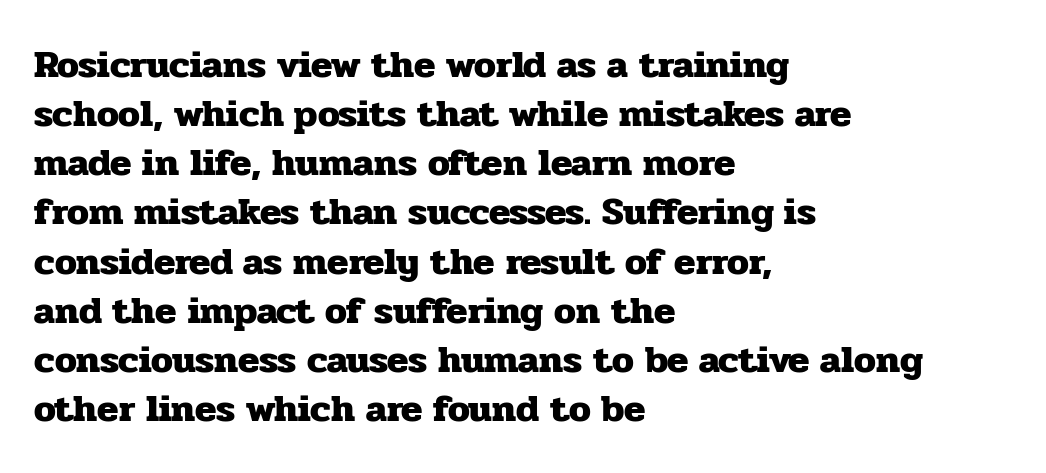
Is the block centered? No — it sits flush against the left margin. Regarding leading, the lines here are spaced in the standard way. The rendering keeps characters at their native spacing. The font family rendered here belongs to the serif group.
